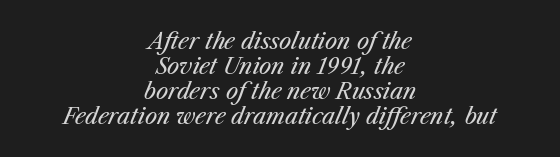
Reading down the block, each line starts at a different indent, mirrored at its end. Posture: slanted. Observe the ordinary spacing: letters are neighbours, not strangers. The passage shown is not underscored anywhere. Whoever set this chose condensed vertical rhythm over breathing room.
